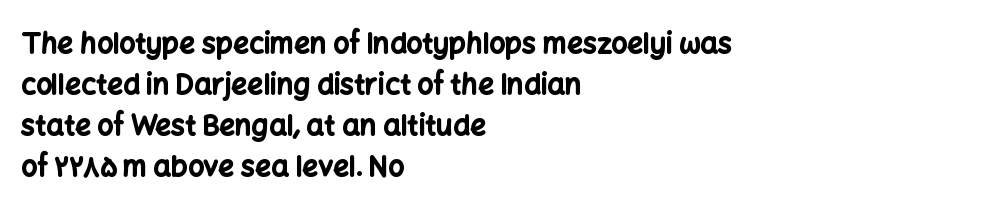
{"serif": "no", "italic": "no", "bold": "yes", "weight": "bold", "width": "normal", "stroke_contrast": "low", "x_height": "medium", "monospaced": "no", "underline": "no", "align": "left", "line_spacing": "normal", "line_spacing_ratio": 1.47, "letter_spacing": "normal", "letter_spacing_em": 0.0, "glyph_px": 28}
